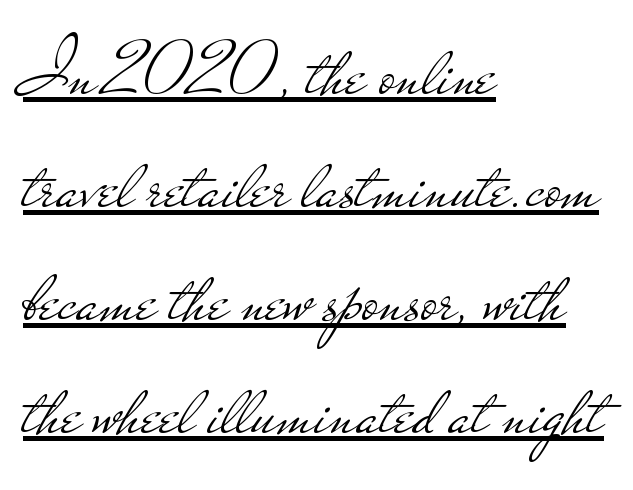
If you drew a ruler down the left edge, every line would touch it. You can see a thin bar hugging the bottom of the glyphs. The passage shown is typed in a proportional face where columns would drift. Stems here are at most as thick as an everyday book face. Characters follow at the spacing the type designer built in.
